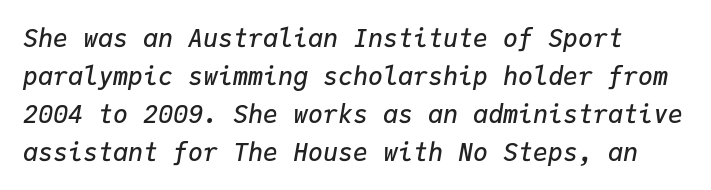
Q: Is the text bold? A: Semi-bold.
Q: Is the text italic (slanted)? A: Yes, it leans right by about 9 degrees.
Q: Is the text underlined? A: No.
Q: Is the spacing between letters normal or unusually wide? A: Normal.
Q: Is the spacing between lines tight, normal or loose? A: Normal.
